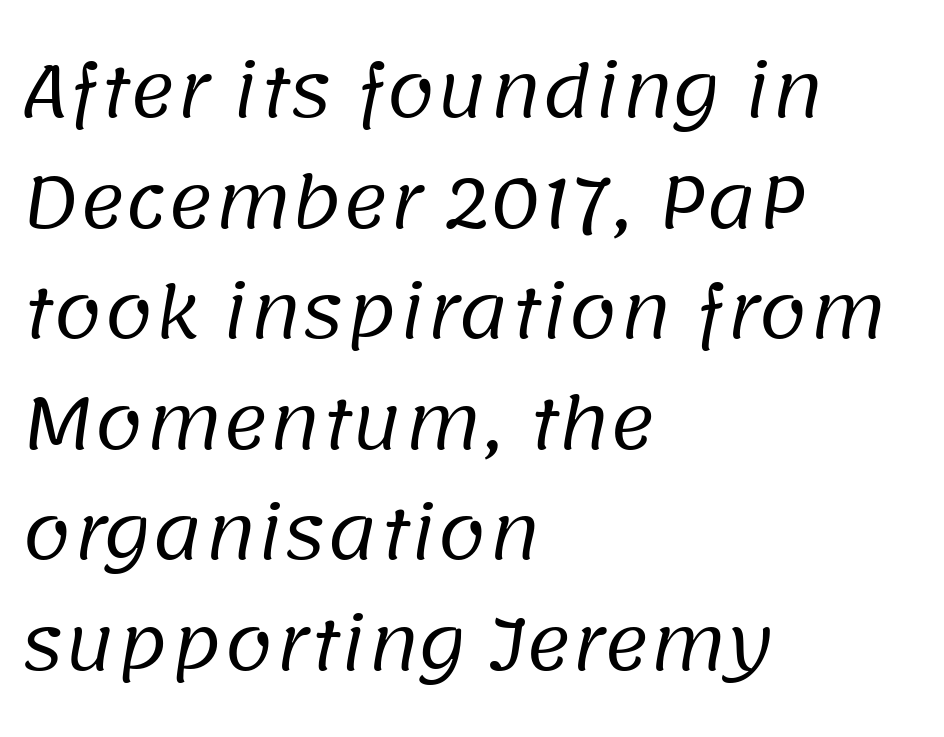
{"serif": "no", "bold": "no", "weight": "regular", "width": "normal", "stroke_contrast": "low", "x_height": "large", "monospaced": "no", "underline": "no", "align": "left", "line_spacing": "normal", "line_spacing_ratio": 1.58, "letter_spacing": "normal", "letter_spacing_em": 0.0, "glyph_px": 70}
